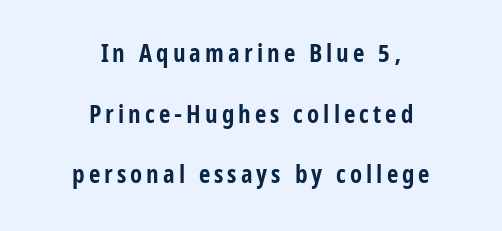
Q: Is the text bold? A: Yes.
Q: Is the text italic (slanted)? A: No, it is upright.
Q: Is the text underlined? A: No.
Q: How is the paragraph aligned? A: Centered.
Q: Is the spacing between lines tight, normal or loose? A: Loose.
